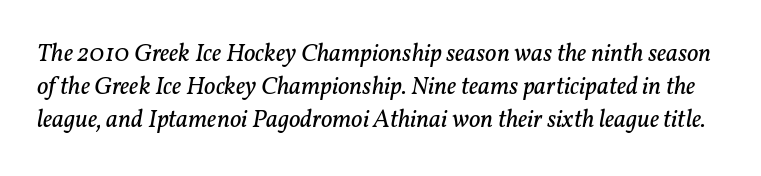
Decoration check: the copy has no underline. Slant detected: the letters are inclined. Characters follow at the spacing the type designer built in. The line-height multiplier appears to be the usual default. Letters have the restrained weight of plain body copy at most.
